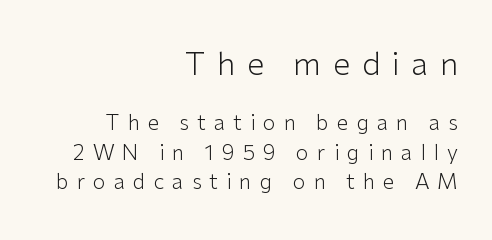
{"serif": "no", "italic": "no", "bold": "no", "weight": "light", "width": "normal", "stroke_contrast": "low", "x_height": "medium", "monospaced": "no", "underline": "no", "align": "right", "line_spacing": "normal", "line_spacing_ratio": 1.4, "letter_spacing": "wide", "letter_spacing_em": 0.38, "larger_block": "first", "size_ratio": 1.48, "glyph_px": 31}
